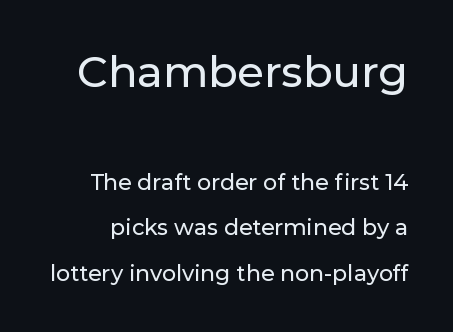
{"serif": "no", "italic": "no", "width": "normal", "stroke_contrast": "low", "x_height": "medium", "monospaced": "no", "underline": "no", "line_spacing": "loose", "line_spacing_ratio": 2.06, "letter_spacing": "normal", "letter_spacing_em": 0.0, "larger_block": "first", "size_ratio": 1.95, "glyph_px": 43}
